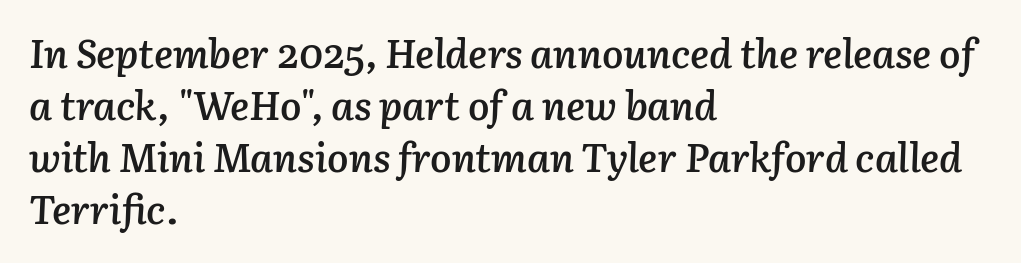
You could call the tracking neutral — neither tight nor loose. The axis of the letterforms is tilted away from vertical. Summary of vertical rhythm: regular, with standard interline spacing. This sample has the flowing, uneven cadence of proportional lettering. Words float on clear page, feet unadorned.
